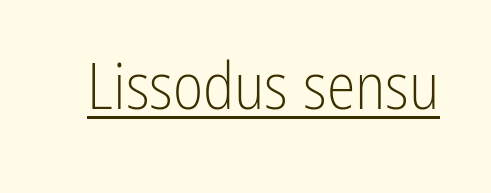
{"serif": "no", "italic": "no", "bold": "no", "weight": "light", "width": "condensed", "stroke_contrast": "low", "x_height": "medium", "monospaced": "no", "underline": "yes", "letter_spacing": "normal", "letter_spacing_em": 0.0, "glyph_px": 65}
